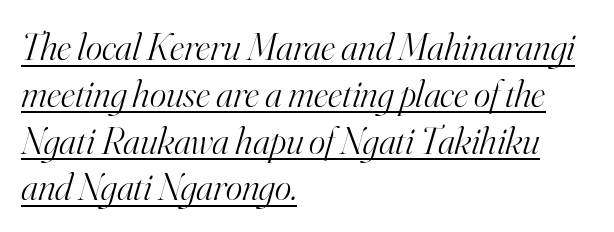
The image shows 39 px light serif type, italic (leaning right); set left-aligned, line spacing 1.2x, normal letter spacing, underlined; high stroke contrast and a small x-height.
